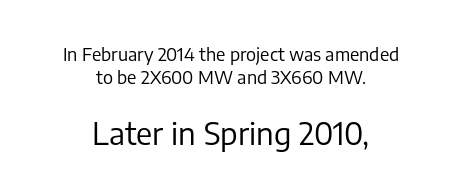
The image shows 31 px regular-weight sans-serif type, upright; set centered, normal line spacing (1.27x), normal letter spacing, not underlined; the second (bottom) block is 1.72x larger; low stroke contrast and a medium x-height.
